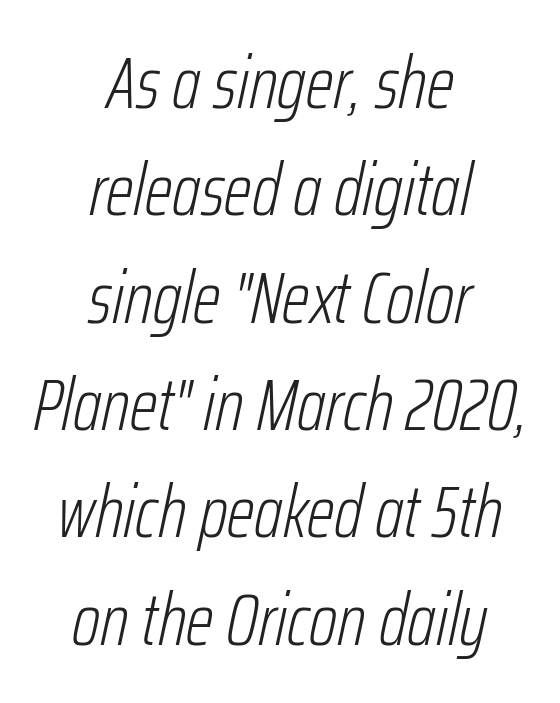
Nobody drew a line under any word here. Is the type heavy? It reads as light-to-regular instead. Compared with ordinary roman type, these characters are visibly tilted. A typesetter would call this proportional, since set widths differ per character.
